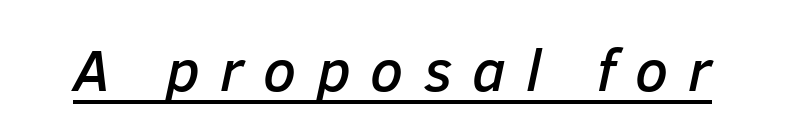
The image shows 59 px text type, italic (leaning right); set unusually wide letter spacing (+0.34 em), underlined; low stroke contrast and a medium x-height.
